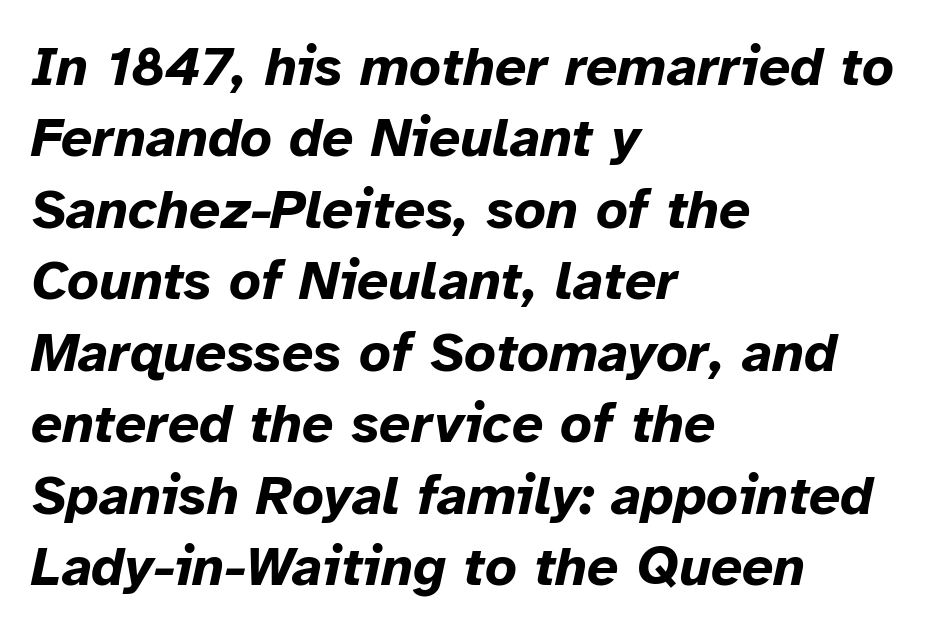
The image shows 55 px bold type, italic (leaning right); set left-aligned, normal line spacing (1.3x), normal letter spacing, not underlined; low stroke contrast and a medium x-height.
